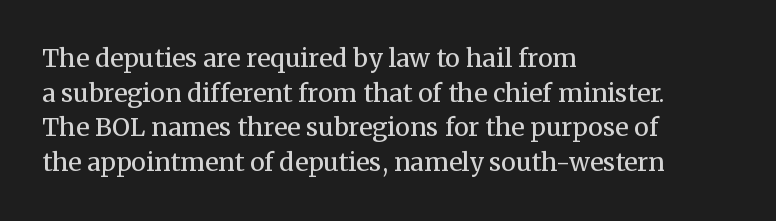
The image shows 25 px text type, upright; set left-aligned, normal line spacing (1.39x), normal letter spacing, not underlined.
